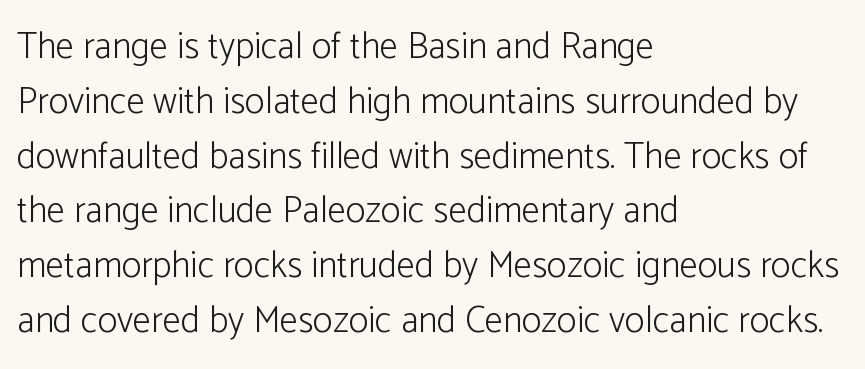
{"serif": "no", "italic": "no", "bold": "no", "weight": "light", "width": "normal", "stroke_contrast": "low", "x_height": "medium", "monospaced": "no", "underline": "no", "align": "left", "line_spacing": "normal", "line_spacing_ratio": 1.48, "letter_spacing": "normal", "letter_spacing_em": 0.0, "glyph_px": 37}
